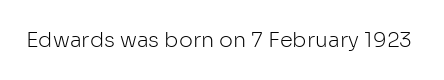
The image shows 21 px text type, upright; set normal letter spacing, not underlined.
